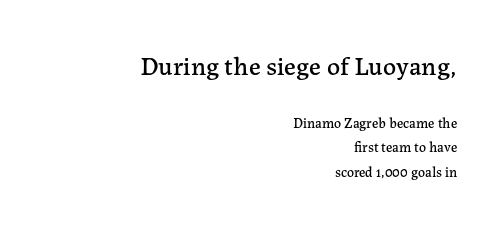
No word sits above an underline. Look at the tracking — it's just the regular setting, nothing added. Top chunk: large. Bottom chunk: small. Style check: upright. The ragged edge is on the left, which tells us the setting is flush right.
